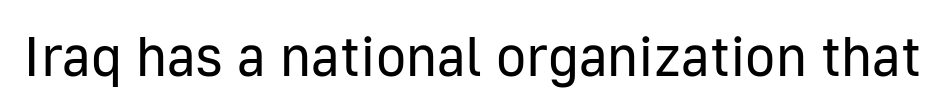
Q: Is the text bold? A: No.
Q: Is the text italic (slanted)? A: No, it is upright.
Q: Is the typeface a serif or a sans-serif typeface? A: Sans-serif.
Q: Is the text underlined? A: No.
Q: Is the spacing between letters normal or unusually wide? A: Normal.
Q: Width (condensed, normal, or wide)? A: Normal.
Q: Stroke contrast? A: Low.
Q: x-height? A: Medium.
Q: Monospaced? A: No.
